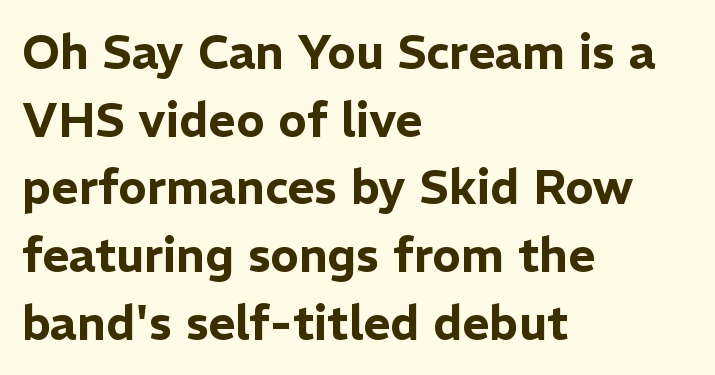
Tracking value appears to be zero — textbook default spacing. Rows of type keep a routine distance in the vertical direction. The passage shown is typed in a proportional face where columns would drift. Beneath every word, the page is bare. Left-aligned paragraph, ragged on the right.
